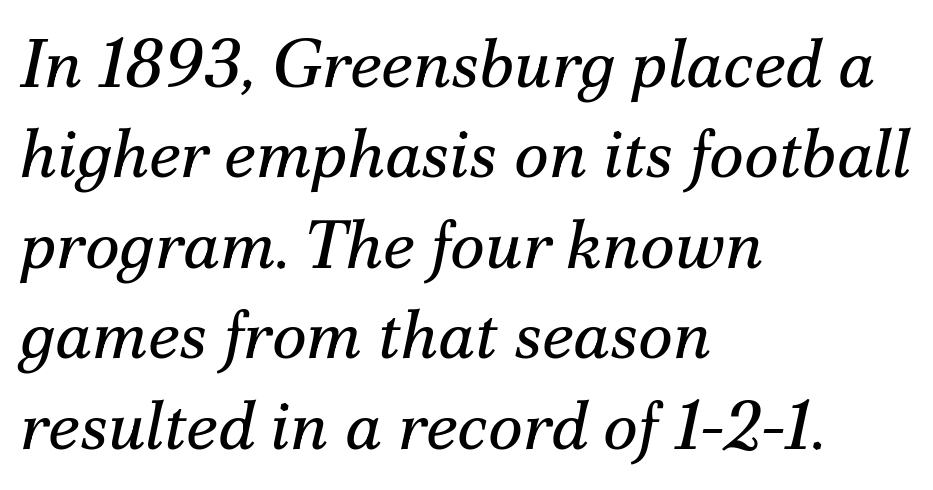
{"serif": "yes", "italic": "yes", "lean": "right", "slant_degrees": 12, "bold": "no", "weight": "regular", "width": "normal", "stroke_contrast": "medium", "x_height": "small", "monospaced": "no", "underline": "no", "align": "left", "line_spacing": "normal", "line_spacing_ratio": 1.35, "letter_spacing": "normal", "letter_spacing_em": 0.0, "glyph_px": 67}
